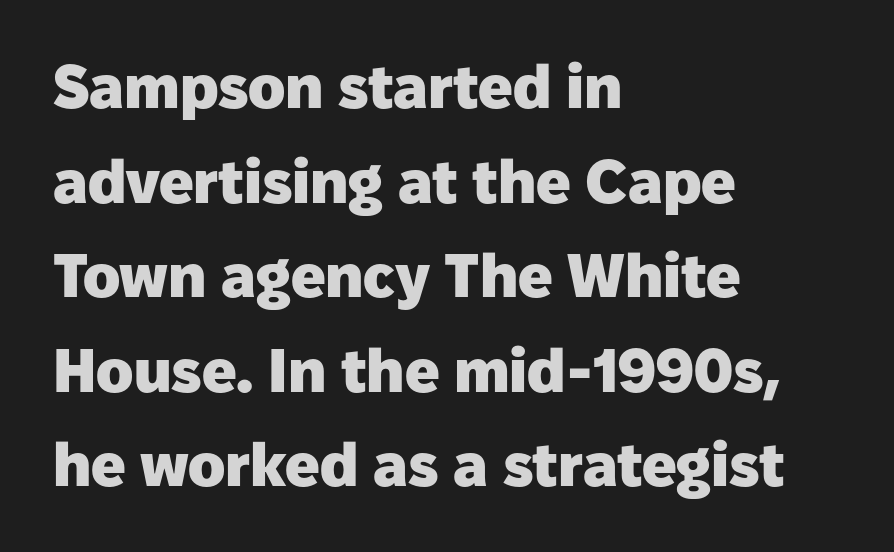
The letters advance in unequal steps, a hallmark of proportional type. The letterforms sit shoulder to shoulder at normal distance. Heavy, bold letterforms. In terms of posture, this sample is upright.
